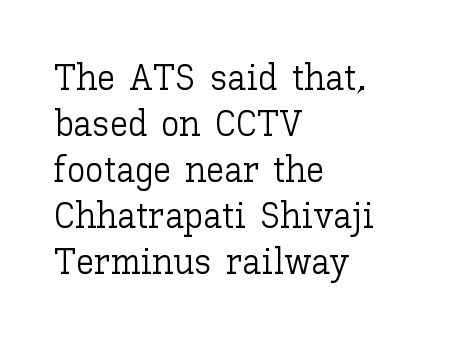
The image shows 37 px light type, upright; set left-aligned, line spacing 1.24x, normal letter spacing, not underlined; low stroke contrast and a medium x-height.
